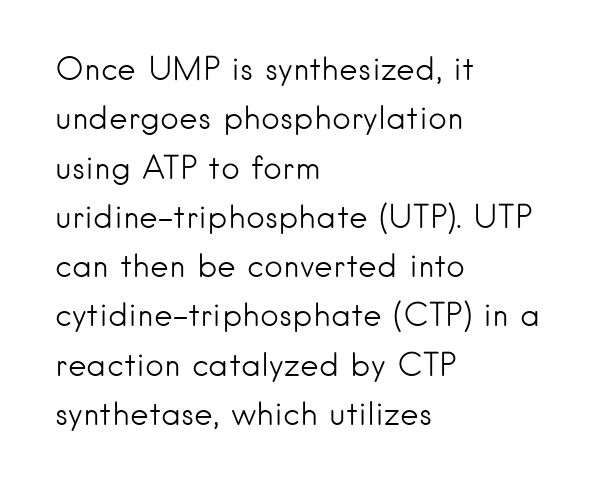
Is this a fixed-width face? No — the glyphs have proportional, varying widths. Serifs: no, the terminals of the letterforms are clean. Tall strokes in this sample are plumb rather than angled. Stems and bowls with no extra thickness — not bold.
